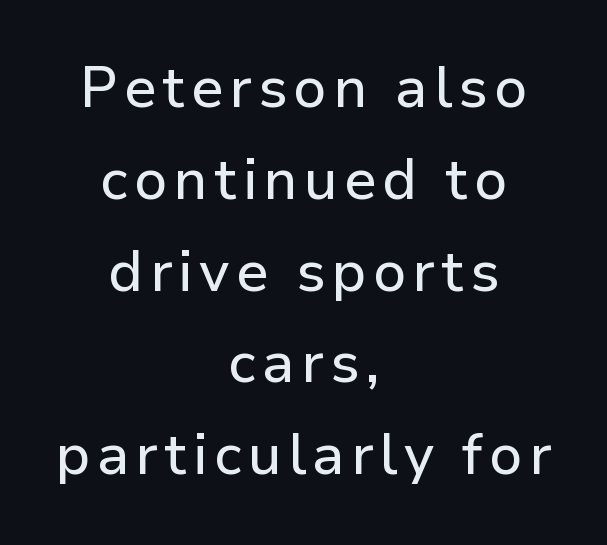
The image shows 57 px sans-serif type, upright; set centered, normal line spacing (1.61x), not underlined; low stroke contrast and a medium x-height.
